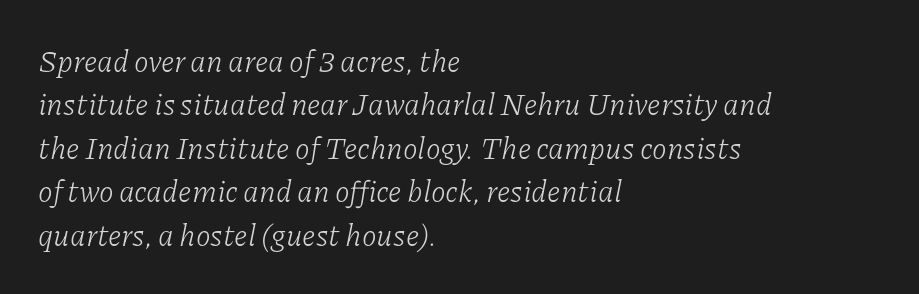
The image shows 30 px light serif type, italic (leaning right); set left-aligned, normal line spacing (1.45x), normal letter spacing, not underlined; low stroke contrast and a medium x-height.
